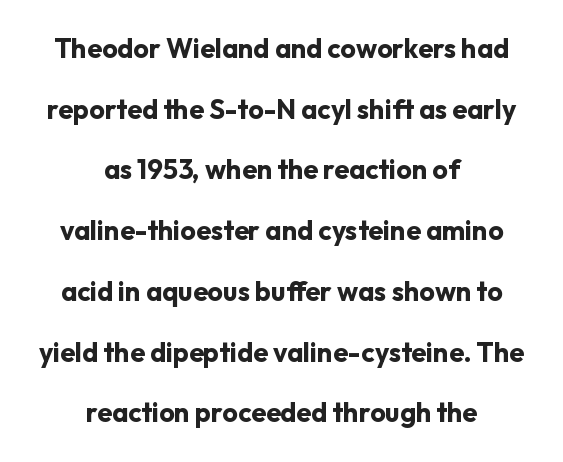
The image shows 27 px bold type, upright; set centered, loose line spacing (2.25x), normal letter spacing, not underlined.
